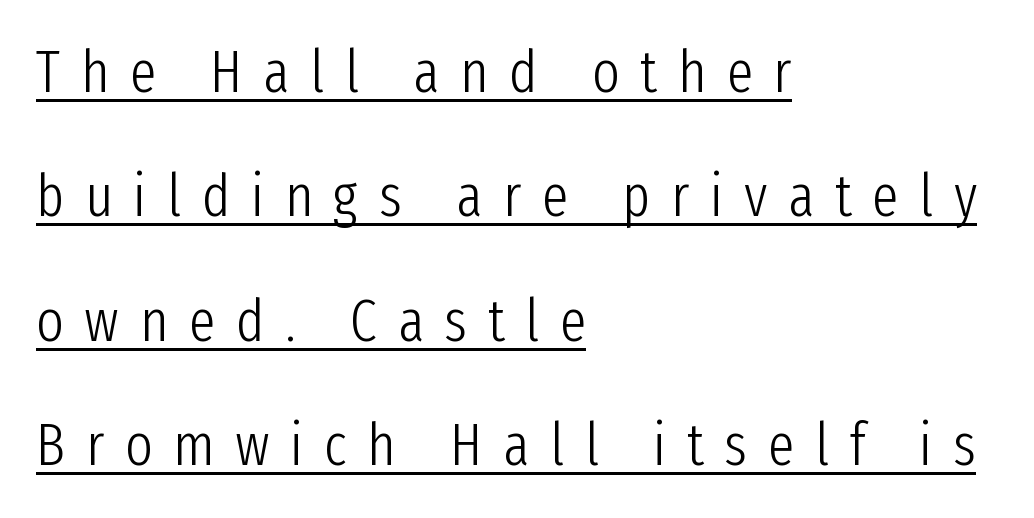
The image shows 59 px light, condensed sans-serif type, upright; set left-aligned, loose line spacing (2.11x), unusually wide letter spacing (+0.35 em), underlined; low stroke contrast and a medium x-height.
